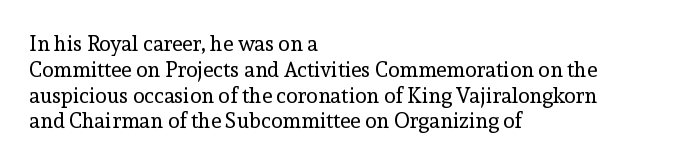
The image shows 21 px text type, upright; set left-aligned, line spacing 1.23x, normal letter spacing, not underlined.
